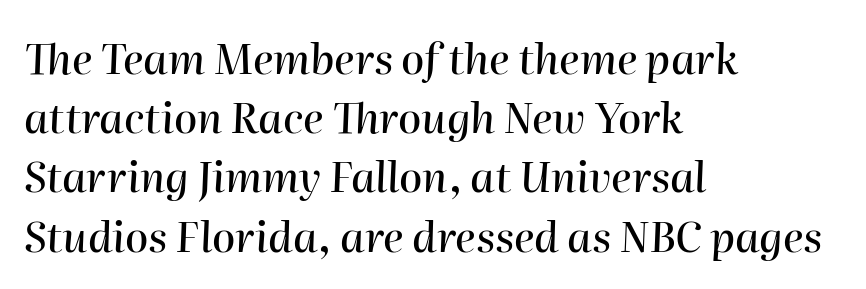
Q: Is the text italic (slanted)? A: Yes, it leans right by about 2 degrees.
Q: Is the text underlined? A: No.
Q: How is the paragraph aligned? A: Left-aligned.
Q: Is the spacing between letters normal or unusually wide? A: Normal.
Q: Is the spacing between lines tight, normal or loose? A: Normal.
Q: Width (condensed, normal, or wide)? A: Normal.
Q: Stroke contrast? A: High.
Q: x-height? A: Medium.
Q: Monospaced? A: No.
